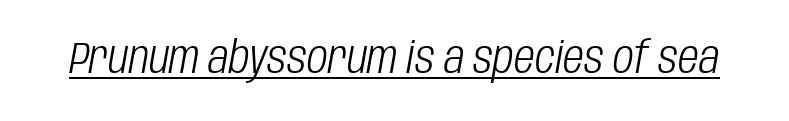
Here the designer chose a conventional face with non-uniform glyph widths. A typesetter would call this zero additional tracking. This reads as an unemphasized weight, regular at the heaviest. The rendering applies a slant to the glyphs.
